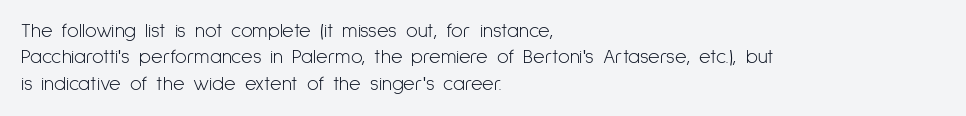
Characters remain perfectly vertical along every line. Rows of type keep a routine distance in the vertical direction. The face looks like a standard text weight, possibly lighter. Letter spacing: default. Each row of text sits above clean, open space.
